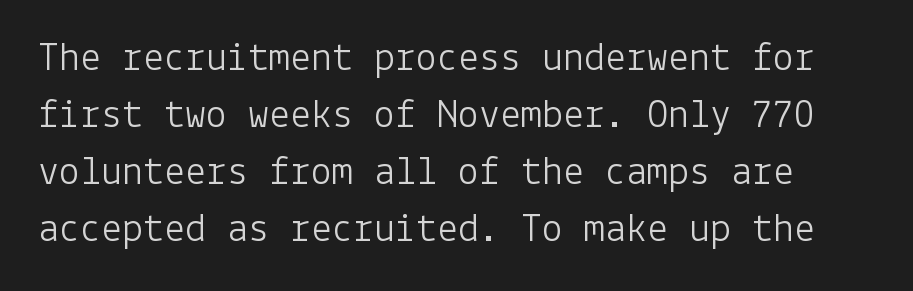
The image shows 42 px light sans-serif type, upright; set normal line spacing (1.36x), normal letter spacing, not underlined; low stroke contrast and a medium x-height.
